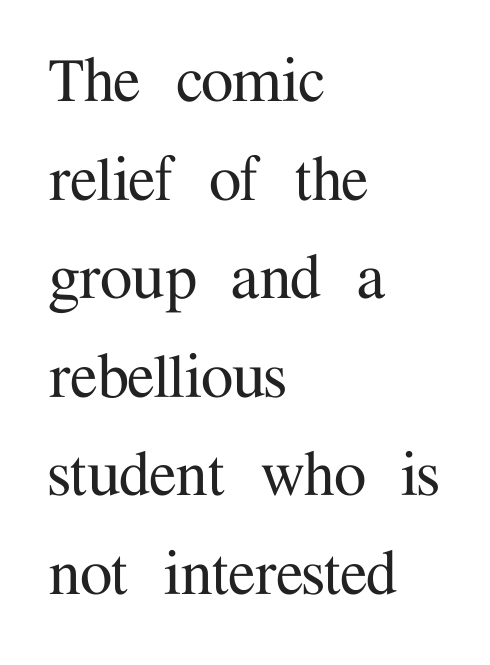
{"serif": "yes", "italic": "no", "width": "normal", "stroke_contrast": "medium", "x_height": "medium", "monospaced": "no", "underline": "no", "align": "left", "line_spacing": "normal", "line_spacing_ratio": 1.35, "letter_spacing": "normal", "letter_spacing_em": 0.0, "glyph_px": 73}
